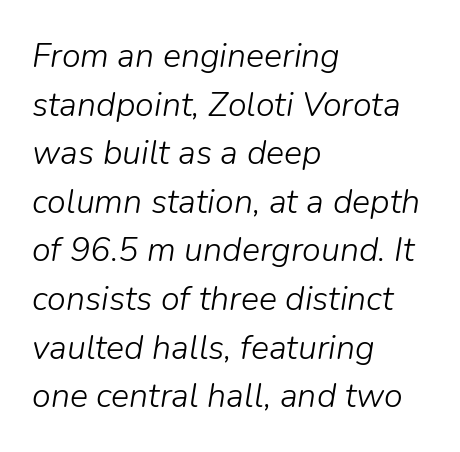
{"italic": "yes", "lean": "right", "slant_degrees": 9, "bold": "no", "weight": "light", "width": "normal", "stroke_contrast": "low", "x_height": "medium", "monospaced": "no", "underline": "no", "align": "left", "line_spacing": "normal", "line_spacing_ratio": 1.43, "letter_spacing": "normal", "letter_spacing_em": 0.0, "glyph_px": 34}
